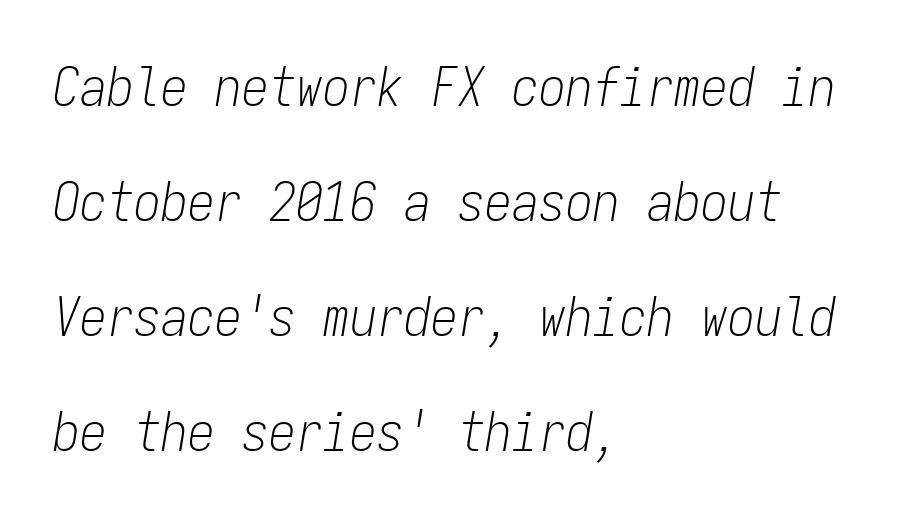
Q: Is the text bold? A: No.
Q: Is the text italic (slanted)? A: Yes, it leans right by about 9 degrees.
Q: Is the text underlined? A: No.
Q: How is the paragraph aligned? A: Left-aligned.
Q: Is the spacing between letters normal or unusually wide? A: Normal.
Q: Is the spacing between lines tight, normal or loose? A: Loose.
Q: Width (condensed, normal, or wide)? A: Condensed.
Q: Stroke contrast? A: Low.
Q: x-height? A: Medium.
Q: Monospaced? A: Yes.
